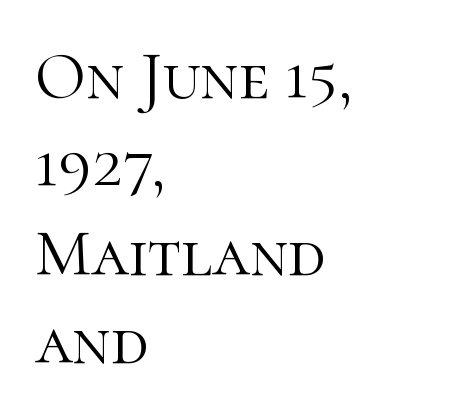
In CSS terms this would be text-align: left. Regular leading. No word sits above an underline. Students, note that the glyphs here touch the page at normal intervals. Italic? Not at all — the glyphs are vertical. Looks like regular typesetting: each glyph gets only the width it needs.
